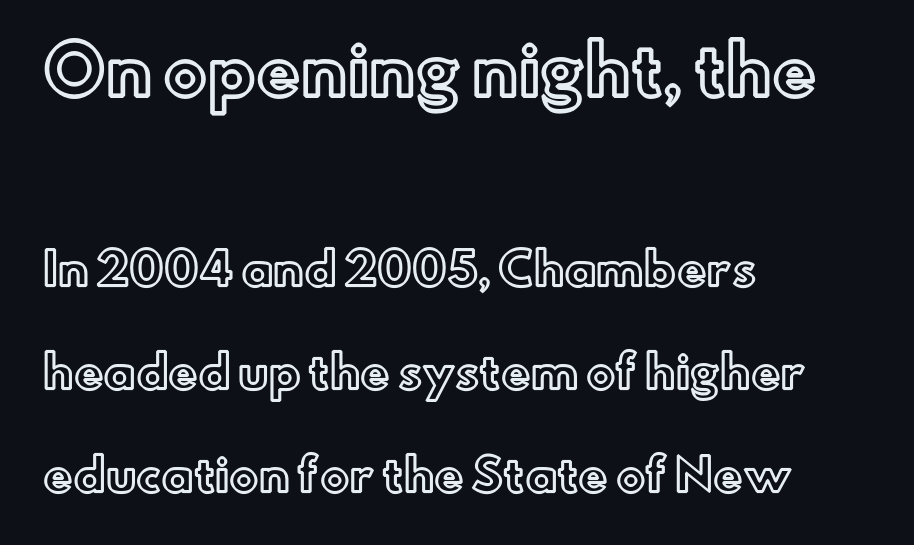
{"italic": "no", "width": "normal", "x_height": "small", "monospaced": "no", "underline": "no", "align": "left", "line_spacing": "loose", "line_spacing_ratio": 2.34, "letter_spacing": "normal", "letter_spacing_em": 0.0, "larger_block": "first", "size_ratio": 1.5, "glyph_px": 66}
